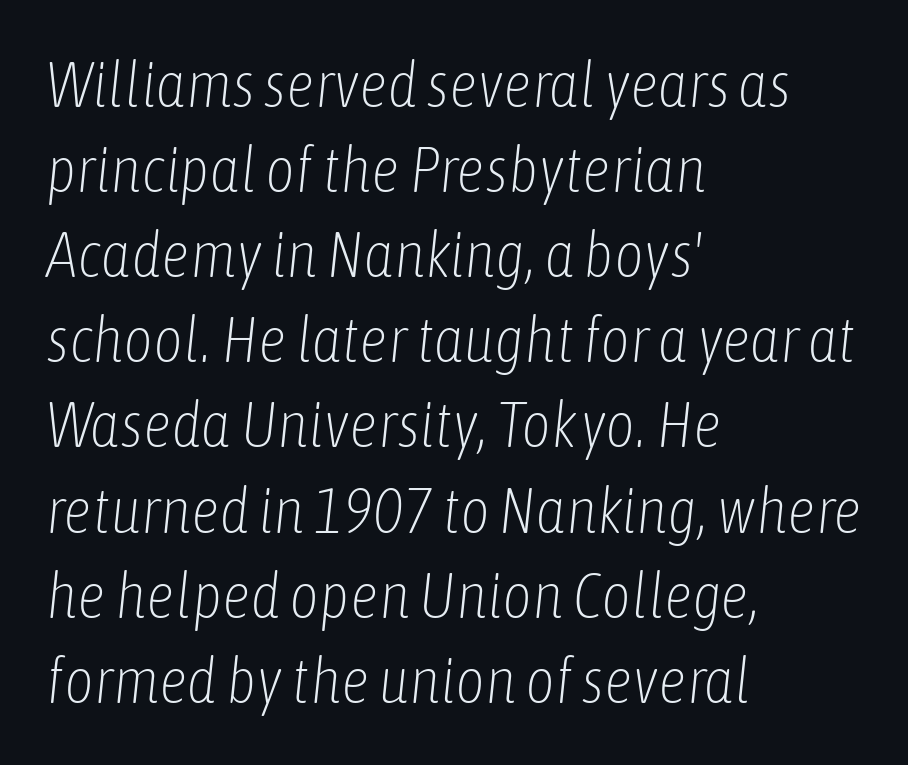
Looking at the ascenders, they clearly lean. Tracking here is standard; glyphs follow each other at the usual distance. The space between consecutive lines is moderate. The baseline area is clear.
